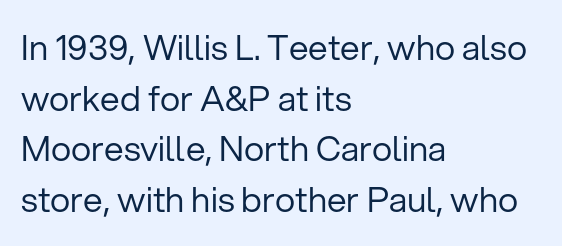
This sample uses an upright cut, with every glyph sitting square on the baseline. The strokes are not fattened; the text isn't bold. The words here are not underlined. Does the type have serifs? No, each stem ends abruptly.
